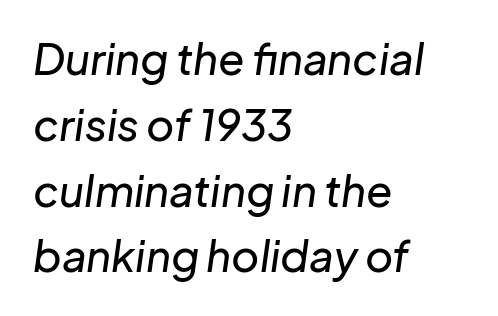
Q: Is the text italic (slanted)? A: Yes, it leans right by about 8 degrees.
Q: Is the text underlined? A: No.
Q: How is the paragraph aligned? A: Left-aligned.
Q: Is the spacing between letters normal or unusually wide? A: Normal.
Q: Is the spacing between lines tight, normal or loose? A: Normal.
Q: Width (condensed, normal, or wide)? A: Normal.
Q: Stroke contrast? A: Low.
Q: x-height? A: Medium.
Q: Monospaced? A: No.
